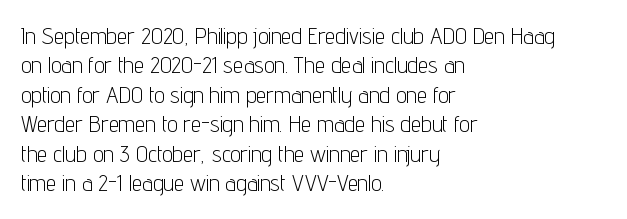
The image shows 23 px text type, upright; set left-aligned, normal line spacing (1.28x), normal letter spacing, not underlined.
